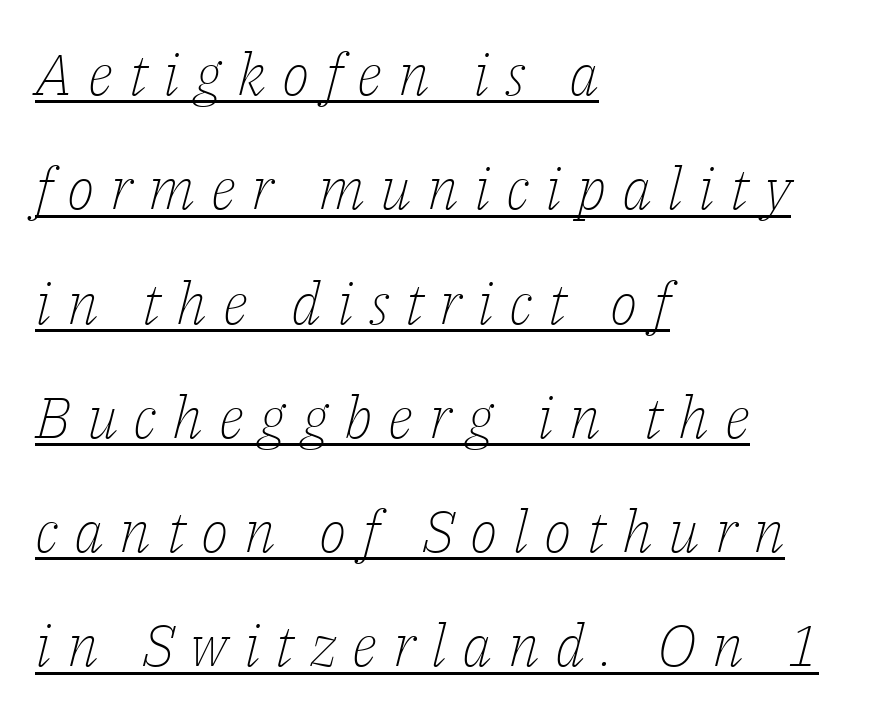
Q: Is the text bold? A: No.
Q: Is the text italic (slanted)? A: Yes, it leans right by about 14 degrees.
Q: Is the typeface a serif or a sans-serif typeface? A: Serif.
Q: Is the text underlined? A: Yes.
Q: How is the paragraph aligned? A: Left-aligned.
Q: Is the spacing between letters normal or unusually wide? A: Unusually wide.
Q: Is the spacing between lines tight, normal or loose? A: Loose.
Q: Width (condensed, normal, or wide)? A: Normal.
Q: Stroke contrast? A: Low.
Q: x-height? A: Medium.
Q: Monospaced? A: No.
